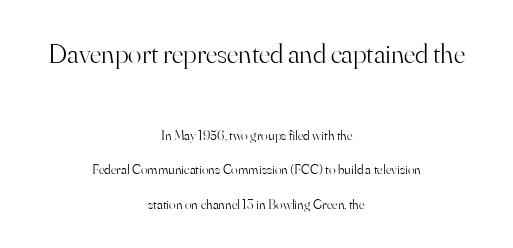
The image shows 28 px light serif type, upright; set centered, loose line spacing (2.45x), normal letter spacing, not underlined; the first (top) block is 2.0x larger; high stroke contrast and a small x-height.
